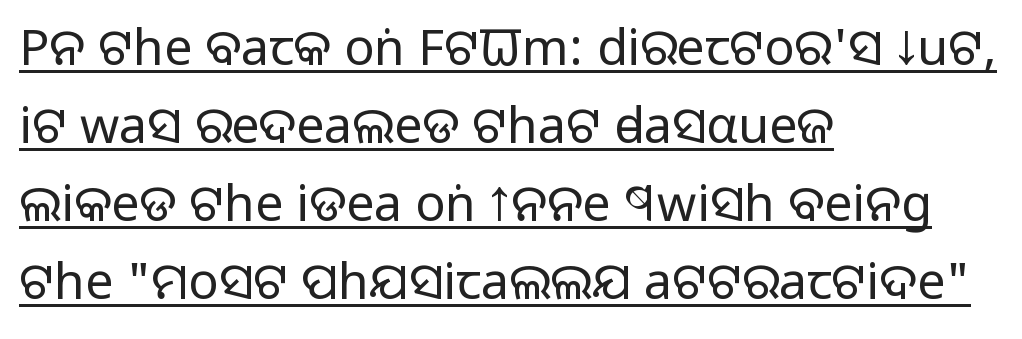
Q: Is the text bold? A: No.
Q: Is the text italic (slanted)? A: No, it is upright.
Q: Is the typeface a serif or a sans-serif typeface? A: Sans-serif.
Q: Is the text underlined? A: Yes.
Q: How is the paragraph aligned? A: Left-aligned.
Q: Is the spacing between letters normal or unusually wide? A: Normal.
Q: Is the spacing between lines tight, normal or loose? A: Normal.
Q: Width (condensed, normal, or wide)? A: Normal.
Q: Stroke contrast? A: Low.
Q: x-height? A: Large.
Q: Monospaced? A: No.
